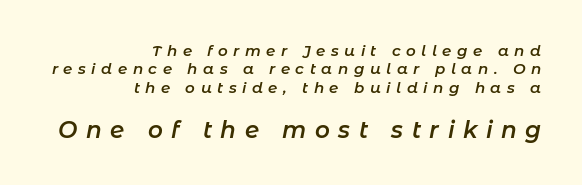
Q: Is the text bold? A: Semi-bold.
Q: Is the text italic (slanted)? A: Yes, it leans right by about 11 degrees.
Q: Is the text underlined? A: No.
Q: How is the paragraph aligned? A: Right-aligned.
Q: Is the spacing between letters normal or unusually wide? A: Unusually wide.
Q: Which block of text is set in a larger size, the first (top) or the second (bottom)? A: The second (bottom) one.
